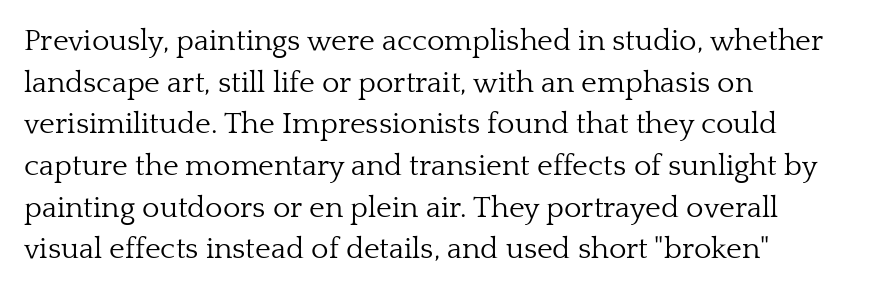
{"serif": "yes", "italic": "no", "bold": "no", "weight": "light", "width": "normal", "stroke_contrast": "low", "x_height": "medium", "monospaced": "no", "underline": "no", "align": "left", "line_spacing": "normal", "line_spacing_ratio": 1.39, "letter_spacing": "normal", "letter_spacing_em": 0.0, "glyph_px": 30}
